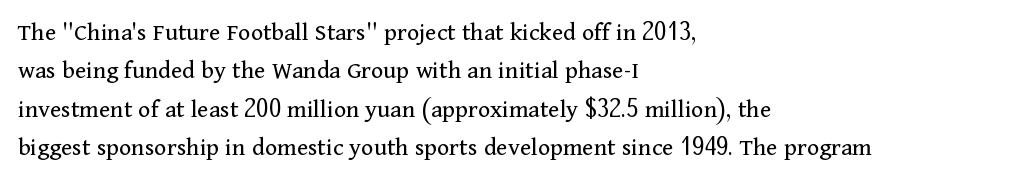
The image shows 26 px text type, upright; set left-aligned, normal line spacing (1.48x), normal letter spacing, not underlined.
